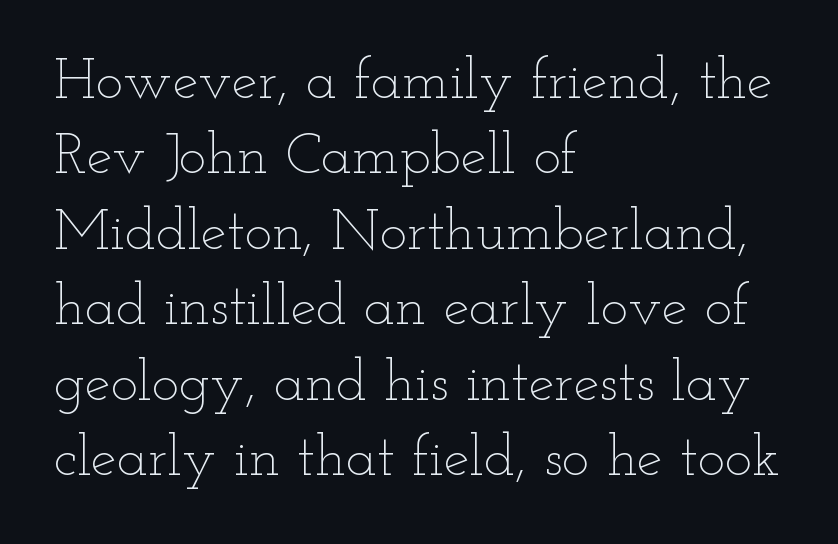
The image shows 58 px thin, wide type, upright; set left-aligned, normal line spacing (1.3x), normal letter spacing, not underlined; low stroke contrast and a small x-height.
